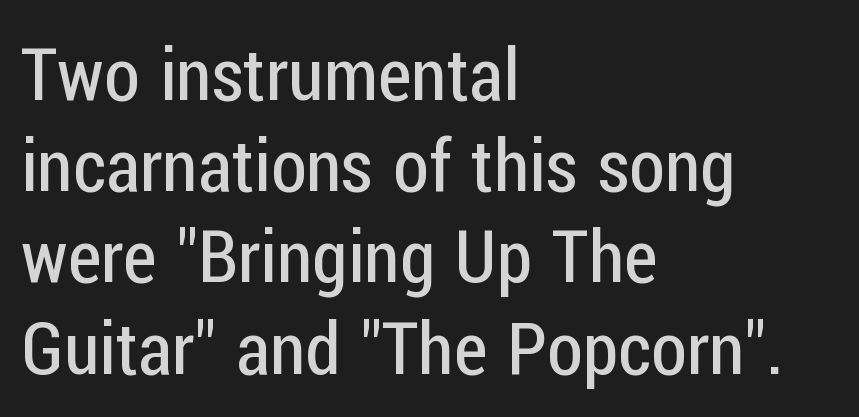
{"serif": "no", "italic": "no", "bold": "no", "weight": "regular", "width": "condensed", "stroke_contrast": "low", "x_height": "medium", "monospaced": "no", "underline": "no", "align": "left", "line_spacing": "normal", "line_spacing_ratio": 1.25, "letter_spacing": "normal", "letter_spacing_em": 0.0, "glyph_px": 73}
